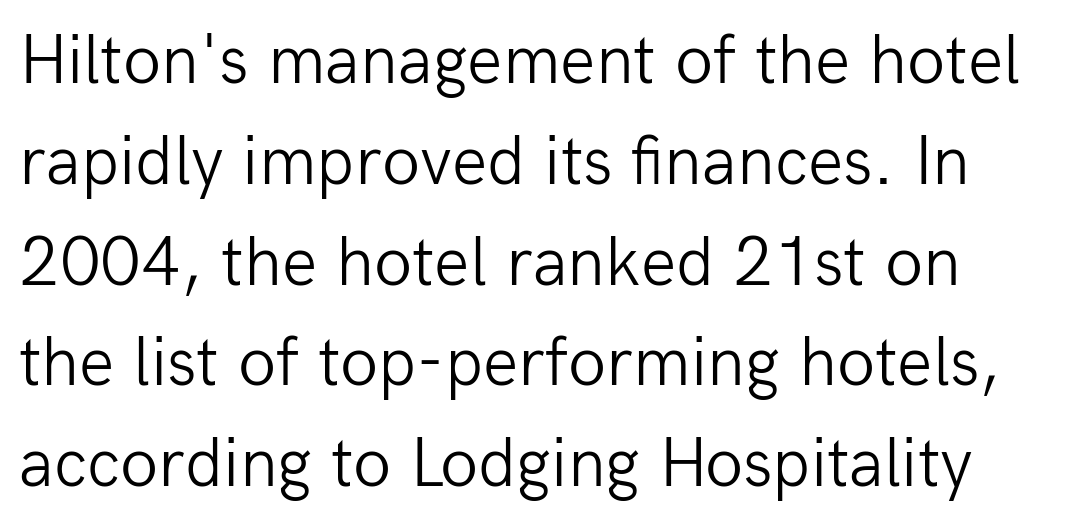
{"serif": "no", "italic": "no", "bold": "no", "weight": "light", "width": "normal", "stroke_contrast": "low", "x_height": "medium", "monospaced": "no", "underline": "no", "align": "left", "line_spacing": "normal", "line_spacing_ratio": 1.44, "letter_spacing": "normal", "letter_spacing_em": 0.0, "glyph_px": 70}
